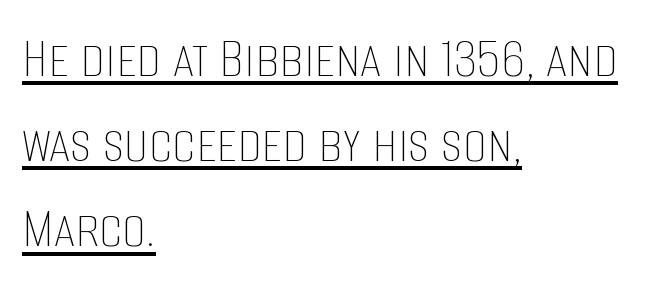
The rendering uses natural spacing where letterforms have individual widths. Unlike italic type, these characters show no tilt at all. The rendering uses the underline text-decoration. The rendering anchors every line to the left-hand side. The strokes carry an ordinary text weight at most.
